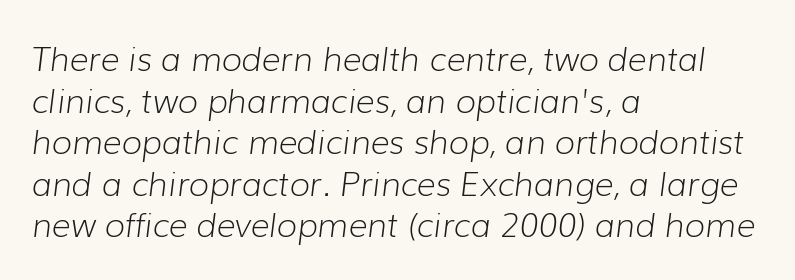
Q: Is the text bold? A: No.
Q: Is the text italic (slanted)? A: Yes, it leans right by about 7 degrees.
Q: Is the text underlined? A: No.
Q: How is the paragraph aligned? A: Left-aligned.
Q: Is the spacing between letters normal or unusually wide? A: Normal.
Q: Is the spacing between lines tight, normal or loose? A: Normal.
Q: Width (condensed, normal, or wide)? A: Normal.
Q: Stroke contrast? A: Low.
Q: x-height? A: Medium.
Q: Monospaced? A: No.
